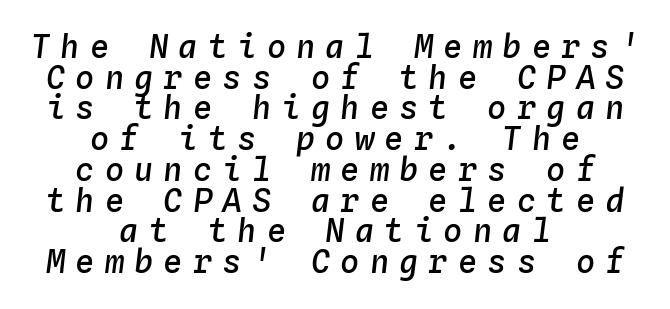
Q: Is the text bold? A: Semi-bold.
Q: Is the text italic (slanted)? A: Yes, it leans right by about 4 degrees.
Q: Is the text underlined? A: No.
Q: How is the paragraph aligned? A: Centered.
Q: Is the spacing between letters normal or unusually wide? A: Unusually wide.
Q: Is the spacing between lines tight, normal or loose? A: Tight.
Q: Width (condensed, normal, or wide)? A: Normal.
Q: Stroke contrast? A: Low.
Q: x-height? A: Medium.
Q: Monospaced? A: Yes.
